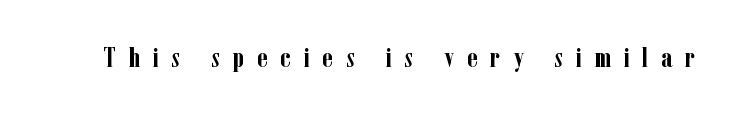
The passage shown has open, widely tracked lettering throughout. When letters stand straight like this, we call the style roman or upright. Does the weight exceed regular? Yes, all the way to bold. Plain, unruled lines of type.
